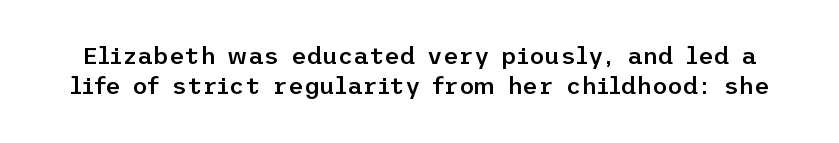
Q: Is the text bold? A: Semi-bold.
Q: Is the text italic (slanted)? A: No, it is upright.
Q: Is the text underlined? A: No.
Q: Is the spacing between letters normal or unusually wide? A: Normal.
Q: Is the spacing between lines tight, normal or loose? A: Normal.
